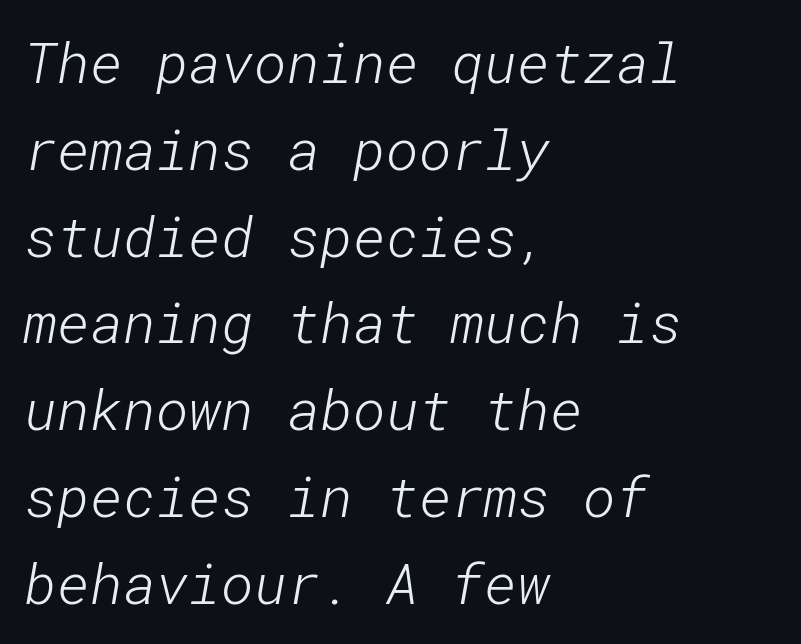
Q: Is the text bold? A: No.
Q: Is the typeface a serif or a sans-serif typeface? A: Sans-serif.
Q: Is the text underlined? A: No.
Q: How is the paragraph aligned? A: Left-aligned.
Q: Is the spacing between letters normal or unusually wide? A: Normal.
Q: Is the spacing between lines tight, normal or loose? A: Normal.
Q: Width (condensed, normal, or wide)? A: Normal.
Q: Stroke contrast? A: Low.
Q: x-height? A: Medium.
